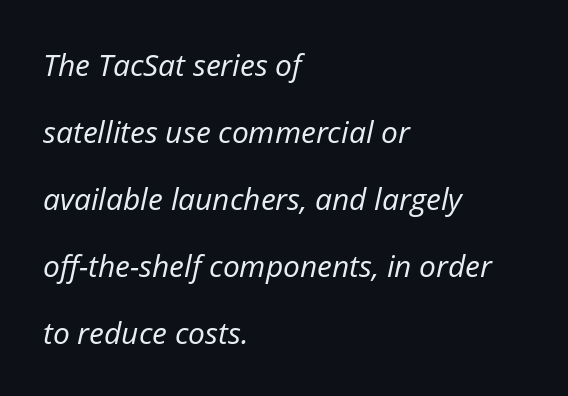
The image shows 30 px regular-weight type, italic (leaning right); set left-aligned, loose line spacing (2.23x), normal letter spacing, not underlined; low stroke contrast and a medium x-height.
